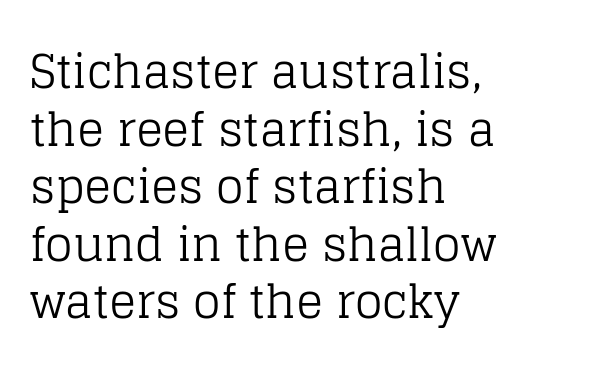
The image shows 45 px regular-weight serif type, upright; set left-aligned, normal line spacing (1.28x), normal letter spacing, not underlined; low stroke contrast and a large x-height.
